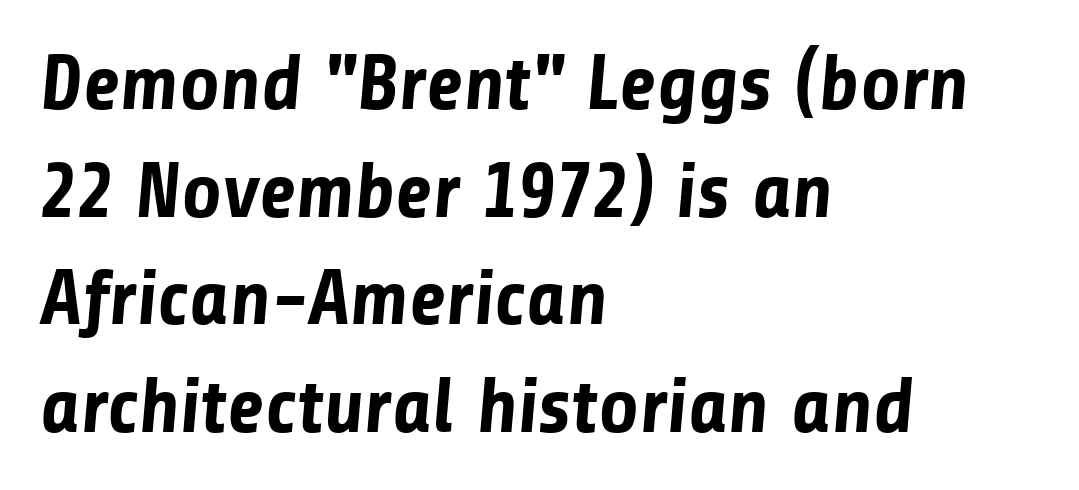
Q: Is the text bold? A: Yes.
Q: Is the typeface a serif or a sans-serif typeface? A: Sans-serif.
Q: Is the text underlined? A: No.
Q: How is the paragraph aligned? A: Left-aligned.
Q: Is the spacing between letters normal or unusually wide? A: Normal.
Q: Is the spacing between lines tight, normal or loose? A: Normal.
Q: Width (condensed, normal, or wide)? A: Normal.
Q: Stroke contrast? A: Low.
Q: x-height? A: Medium.
Q: Monospaced? A: No.
